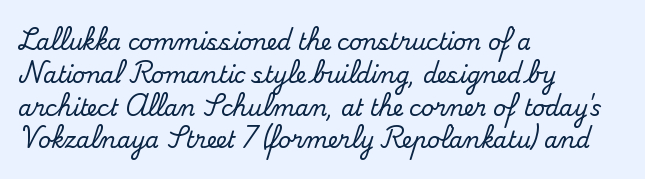
The specimen omits any rule beneath the text block's lines. Is the letter spacing exaggerated? No — it looks like the ordinary default. The rag falls on the right side of this text block. Baseline-to-baseline distance is the conventional proportion of letter height.
